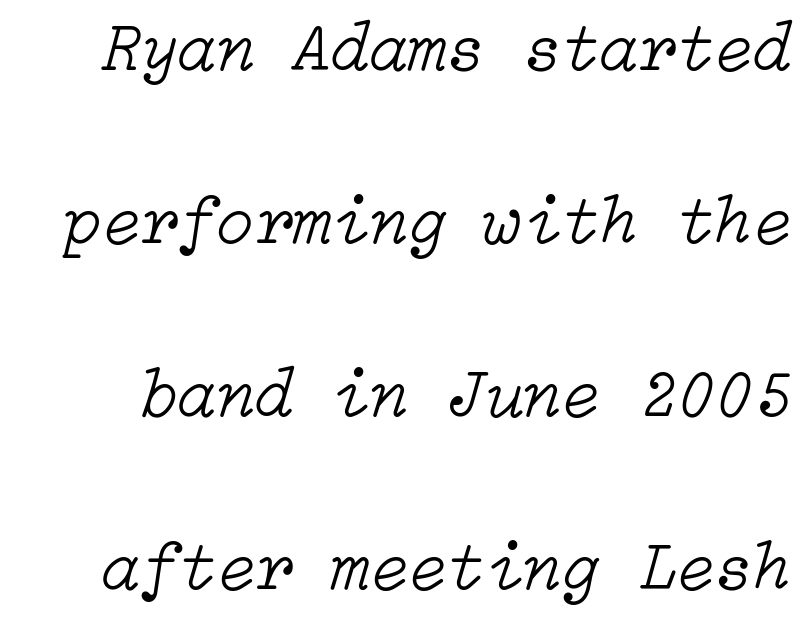
{"italic": "yes", "lean": "right", "slant_degrees": 15, "bold": "no", "weight": "light", "width": "normal", "stroke_contrast": "low", "x_height": "medium", "underline": "no", "line_spacing": "loose", "line_spacing_ratio": 2.47, "letter_spacing": "normal", "letter_spacing_em": 0.0, "glyph_px": 70}
